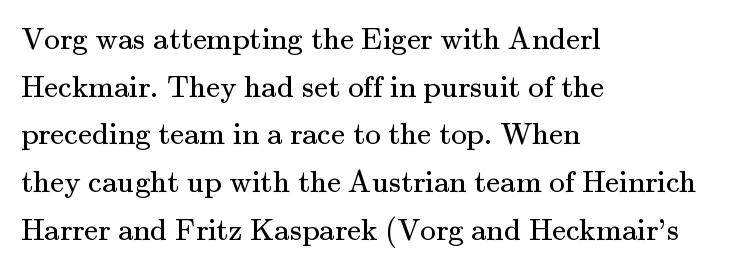
Q: Is the text bold? A: No.
Q: Is the text italic (slanted)? A: No, it is upright.
Q: Is the typeface a serif or a sans-serif typeface? A: Serif.
Q: Is the text underlined? A: No.
Q: How is the paragraph aligned? A: Left-aligned.
Q: Is the spacing between letters normal or unusually wide? A: Normal.
Q: Is the spacing between lines tight, normal or loose? A: Normal.
Q: Width (condensed, normal, or wide)? A: Normal.
Q: Stroke contrast? A: Medium.
Q: x-height? A: Small.
Q: Monospaced? A: No.
